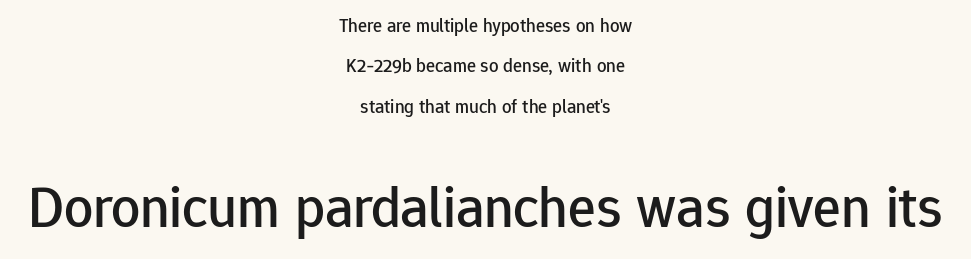
What's the leading like? Stretched, with rows far apart. Leftover space on each line is divided equally before and after the words. Short note: letters normally spaced. Looks like regular typesetting: each glyph gets only the width it needs. Beneath every word, the page is bare.
